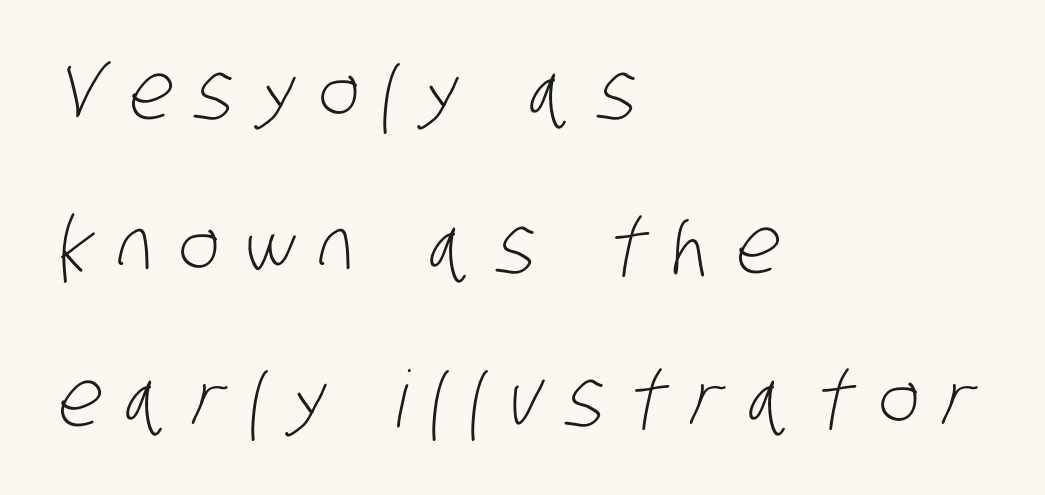
The image shows 78 px light, condensed sans-serif type; set left-aligned, loose line spacing (1.97x), unusually wide letter spacing (+0.31 em), not underlined; low stroke contrast and a large x-height.
